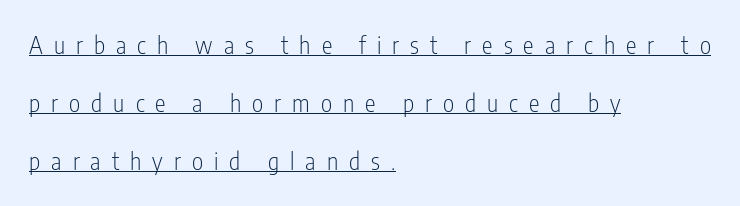
The image shows 24 px text type, upright; set left-aligned, loose line spacing (2.42x), unusually wide letter spacing (+0.46 em), underlined.
